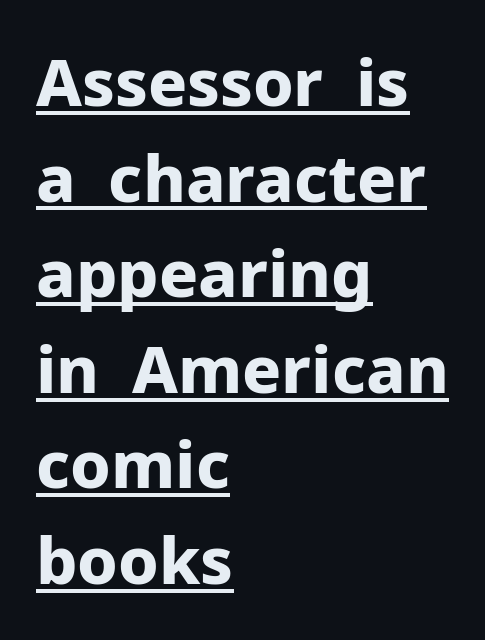
{"serif": "no", "italic": "no", "bold": "yes", "weight": "bold", "width": "normal", "stroke_contrast": "low", "x_height": "medium", "monospaced": "no", "underline": "yes", "align": "left", "line_spacing": "normal", "line_spacing_ratio": 1.47, "letter_spacing": "normal", "letter_spacing_em": 0.0, "glyph_px": 65}
